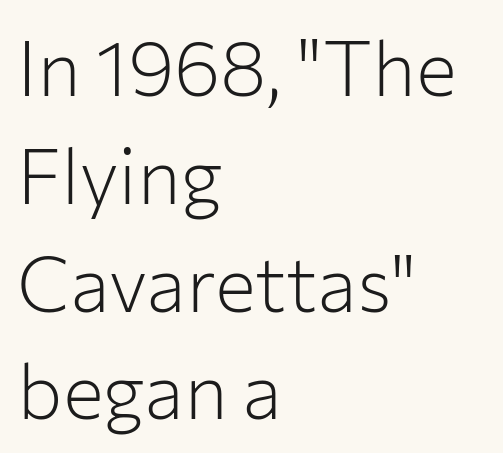
Q: Is the text bold? A: No.
Q: Is the text italic (slanted)? A: No, it is upright.
Q: Is the typeface a serif or a sans-serif typeface? A: Sans-serif.
Q: Is the text underlined? A: No.
Q: How is the paragraph aligned? A: Left-aligned.
Q: Is the spacing between letters normal or unusually wide? A: Normal.
Q: Is the spacing between lines tight, normal or loose? A: Normal.
Q: Width (condensed, normal, or wide)? A: Normal.
Q: Stroke contrast? A: Low.
Q: x-height? A: Medium.
Q: Monospaced? A: No.
